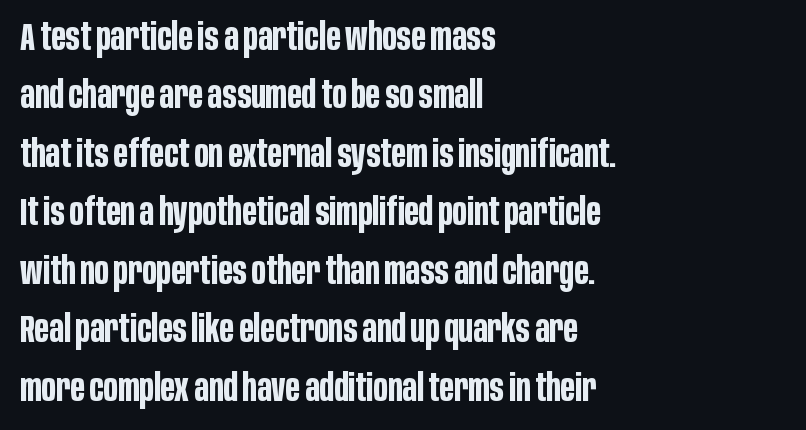
{"serif": "no", "italic": "no", "bold": "yes", "weight": "bold", "width": "condensed", "stroke_contrast": "low", "x_height": "large", "monospaced": "no", "underline": "no", "align": "left", "line_spacing": "normal", "line_spacing_ratio": 1.58, "letter_spacing": "normal", "letter_spacing_em": 0.0, "glyph_px": 37}
